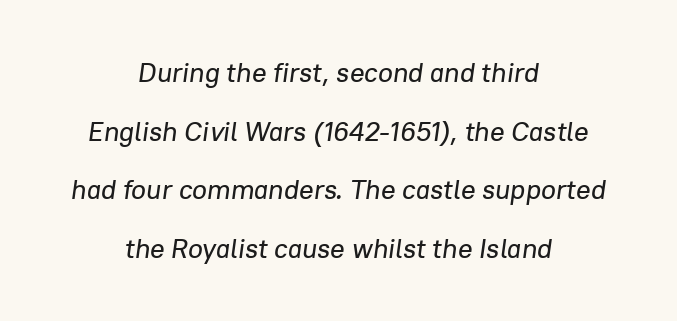
{"italic": "yes", "lean": "right", "slant_degrees": 8, "underline": "no", "align": "center", "line_spacing": "loose", "line_spacing_ratio": 2.17, "letter_spacing": "normal", "letter_spacing_em": 0.0, "glyph_px": 27}
